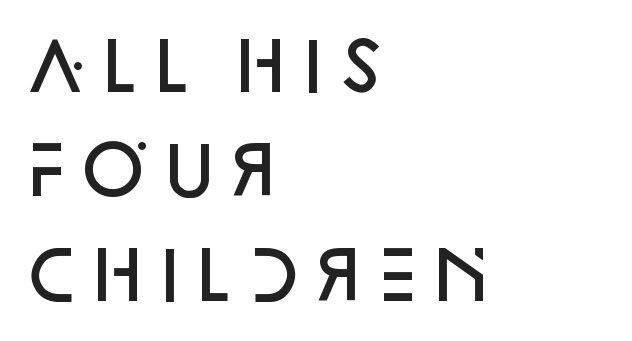
The image shows 66 px semibold sans-serif type, upright; set left-aligned, normal line spacing (1.58x), normal letter spacing, not underlined; low stroke contrast and a large x-height.
